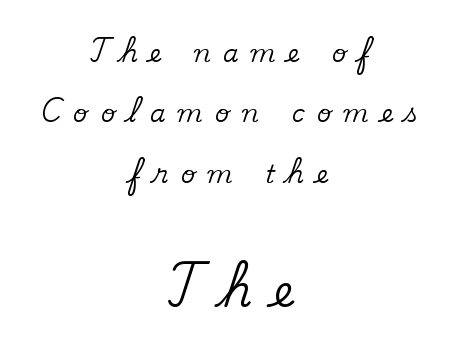
How are the letters spaced? Widely, with obvious added tracking. Each new line begins a long way beneath the previous one. Check the space under the baseline: it is left empty.
